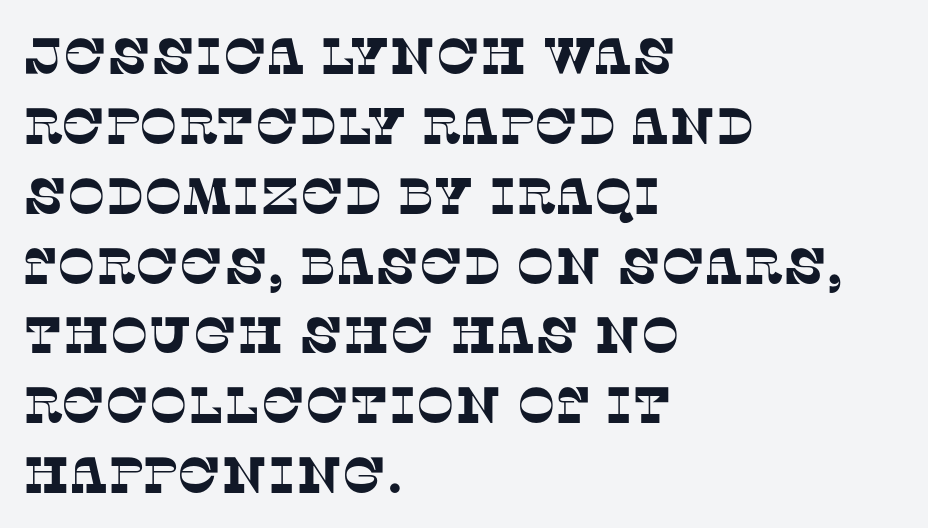
Q: Is the typeface a serif or a sans-serif typeface? A: Serif.
Q: Is the text underlined? A: No.
Q: How is the paragraph aligned? A: Left-aligned.
Q: Is the spacing between letters normal or unusually wide? A: Normal.
Q: Is the spacing between lines tight, normal or loose? A: Normal.
Q: Width (condensed, normal, or wide)? A: Normal.
Q: Stroke contrast? A: Low.
Q: x-height? A: Large.
Q: Monospaced? A: No.
